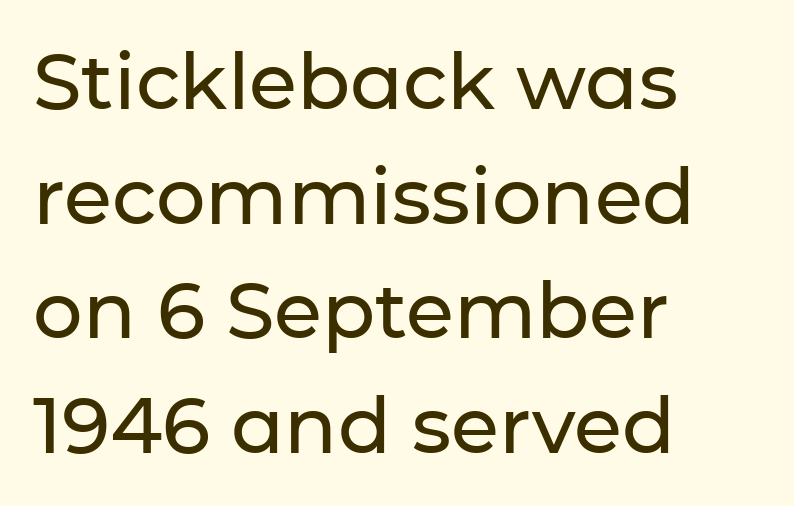
{"serif": "no", "italic": "no", "width": "normal", "stroke_contrast": "low", "x_height": "medium", "monospaced": "no", "underline": "no", "align": "left", "line_spacing": "normal", "line_spacing_ratio": 1.47, "letter_spacing": "normal", "letter_spacing_em": 0.0, "glyph_px": 78}
